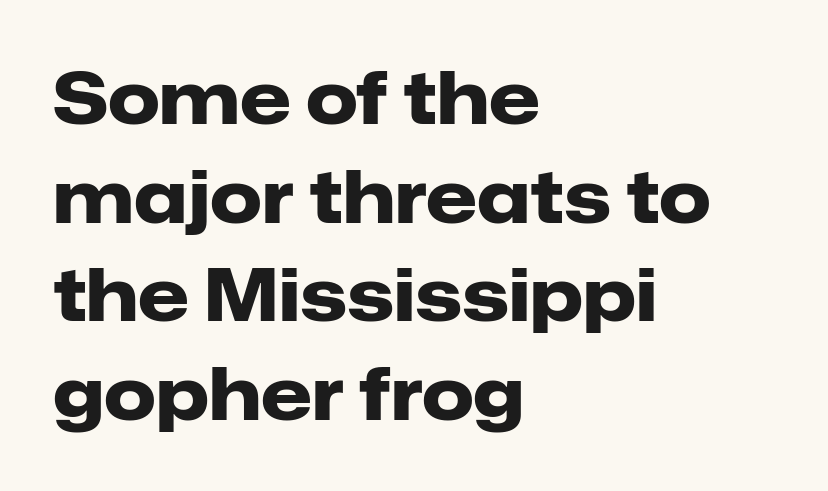
{"serif": "no", "italic": "no", "bold": "yes", "weight": "heavy", "width": "normal", "stroke_contrast": "low", "x_height": "medium", "monospaced": "no", "underline": "no", "align": "left", "line_spacing": "normal", "line_spacing_ratio": 1.35, "letter_spacing": "normal", "letter_spacing_em": 0.0, "glyph_px": 73}
